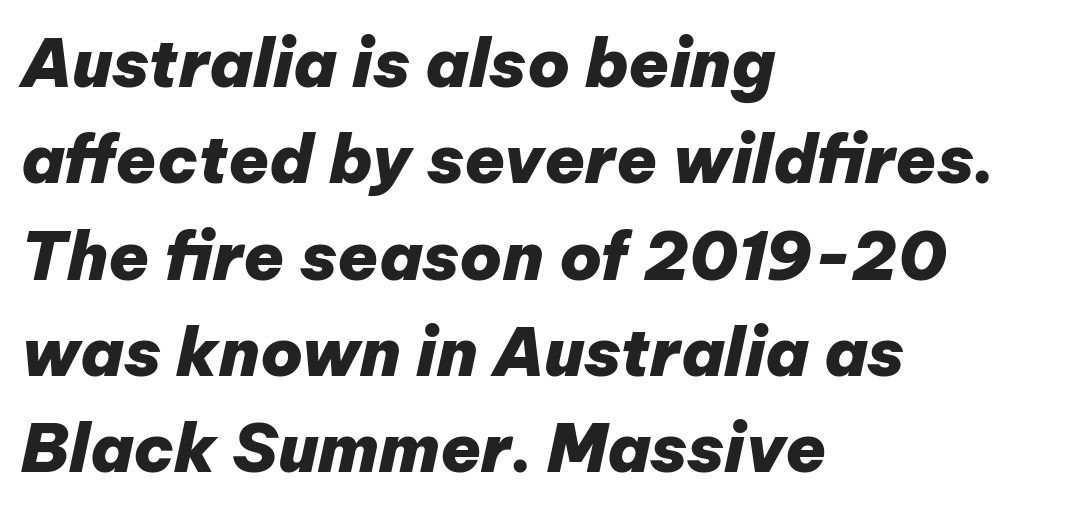
The image shows 66 px heavy type, italic (leaning right); set left-aligned, normal line spacing (1.46x), normal letter spacing, not underlined; low stroke contrast and a medium x-height.
